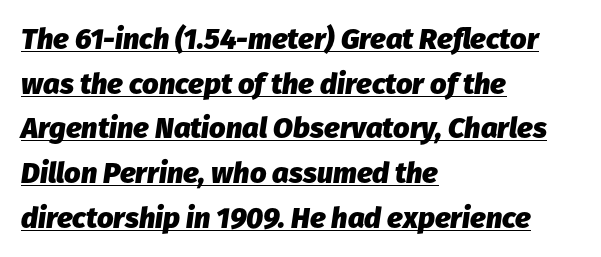
Q: Is the text bold? A: Yes.
Q: Is the text italic (slanted)? A: Yes, it leans right by about 8 degrees.
Q: Is the text underlined? A: Yes.
Q: How is the paragraph aligned? A: Left-aligned.
Q: Is the spacing between letters normal or unusually wide? A: Normal.
Q: Is the spacing between lines tight, normal or loose? A: Normal.
Q: Width (condensed, normal, or wide)? A: Normal.
Q: Stroke contrast? A: Low.
Q: x-height? A: Medium.
Q: Monospaced? A: No.
